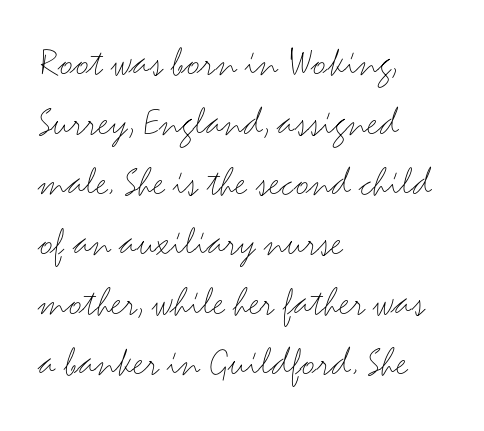
Spacing verdict: proportional, widths tailored to each character. No letter is thick-stroked: the sample isn't bold. The typeface chosen for these lines omits serifs. Reading down the column, the eye jumps a familiar distance to each next line. These lines keep a tight, regular rhythm from letter to letter.
